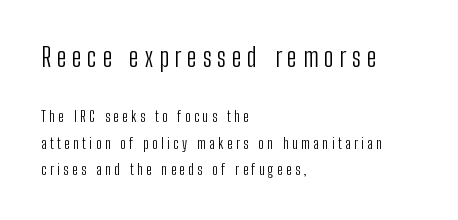
Q: Is the text bold? A: No.
Q: Is the text italic (slanted)? A: No, it is upright.
Q: Is the text underlined? A: No.
Q: How is the paragraph aligned? A: Left-aligned.
Q: Is the spacing between letters normal or unusually wide? A: Unusually wide.
Q: Which block of text is set in a larger size, the first (top) or the second (bottom)? A: The first (top) one.
